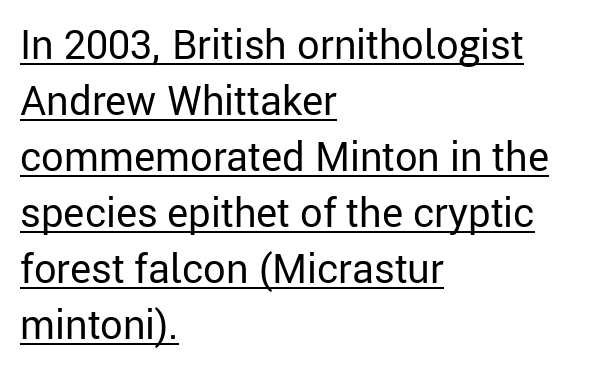
{"serif": "no", "italic": "no", "bold": "no", "weight": "regular", "width": "normal", "stroke_contrast": "low", "x_height": "medium", "monospaced": "no", "underline": "yes", "align": "left", "line_spacing": "normal", "line_spacing_ratio": 1.4, "letter_spacing": "normal", "letter_spacing_em": 0.0, "glyph_px": 40}
